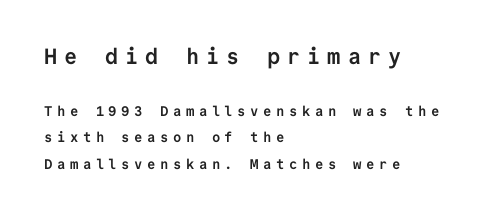
The image shows 22 px bold type, upright; set left-aligned, line spacing 1.88x, unusually wide letter spacing (+0.32 em), not underlined; the first (top) block is 1.57x larger.
